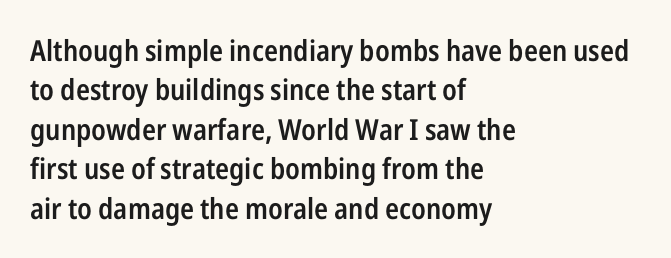
Q: Is the text bold? A: Semi-bold.
Q: Is the text italic (slanted)? A: No, it is upright.
Q: Is the typeface a serif or a sans-serif typeface? A: Sans-serif.
Q: Is the text underlined? A: No.
Q: How is the paragraph aligned? A: Left-aligned.
Q: Is the spacing between letters normal or unusually wide? A: Normal.
Q: Is the spacing between lines tight, normal or loose? A: Normal.
Q: Width (condensed, normal, or wide)? A: Condensed.
Q: Stroke contrast? A: Low.
Q: x-height? A: Medium.
Q: Monospaced? A: No.
